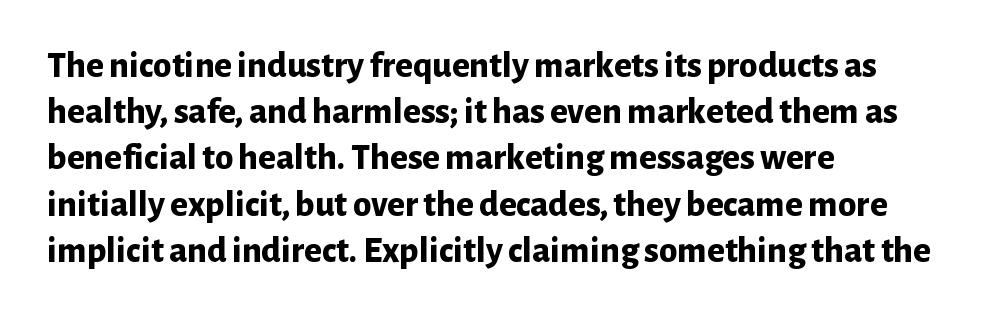
{"serif": "no", "italic": "no", "bold": "yes", "weight": "bold", "width": "normal", "stroke_contrast": "low", "x_height": "medium", "monospaced": "no", "underline": "no", "align": "left", "line_spacing": "normal", "line_spacing_ratio": 1.25, "letter_spacing": "normal", "letter_spacing_em": 0.0, "glyph_px": 37}
